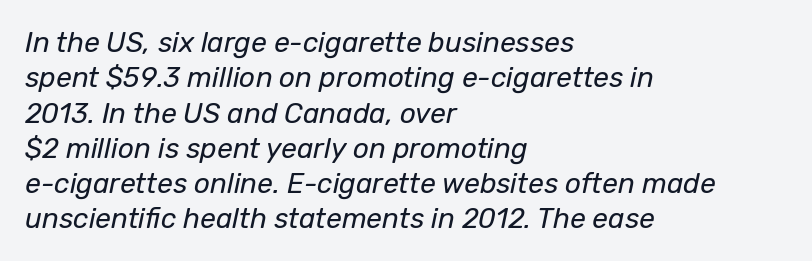
Look at the tracking — it's just the regular setting, nothing added. Baseline-to-baseline distance is the conventional proportion of letter height. Italic? Definitely — the glyphs are oblique. Check under the words: just untouched page.
